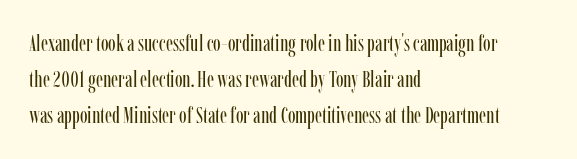
Nothing unusual about the tracking: characters are spaced as the font intends. The typesetter chose a ragged-right arrangement here. Vertical strokes here are truly vertical. In terms of leading, this rendering sits right in the middle.
